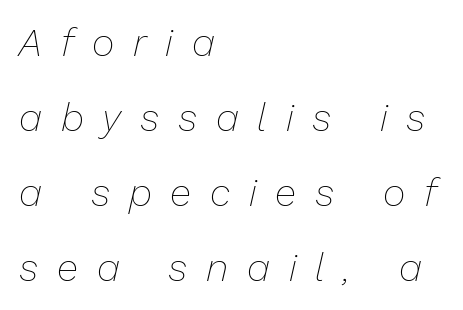
This rendering features lettering with no underline. This block would shrink considerably if given ordinary leading; it's expanded now. The letters are slanted; this is an italic face. The letterforms sit at book weight or below. One-word summary of the alignment: left. Between one letter and the next there's a generous, obvious gap.
